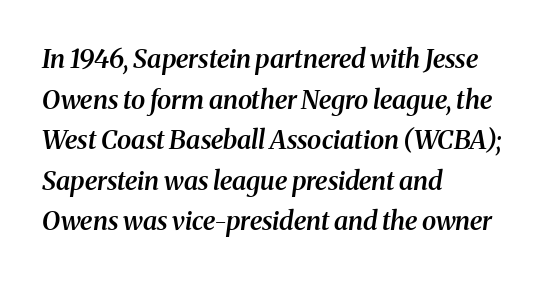
Interline gaps are of average width in this sample. Quick note: italic. What stands out about the letter spacing? Nothing — it is the standard amount. A classic flush-left, rag-right setting is used for this passage. The typesetting leans somewhat heavy: a semibold. A clean baseline with only descenders dipping below it.
